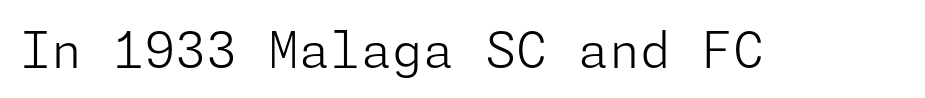
The image shows 50 px light sans-serif type, upright; set normal letter spacing, not underlined; low stroke contrast and a medium x-height.
